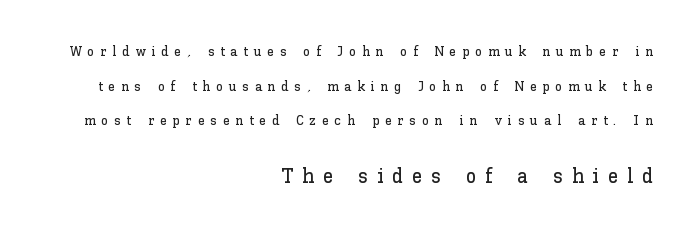
{"italic": "no", "underline": "no", "align": "right", "line_spacing": "loose", "line_spacing_ratio": 2.47, "letter_spacing": "wide", "letter_spacing_em": 0.41, "larger_block": "second", "size_ratio": 1.5, "glyph_px": 21}
